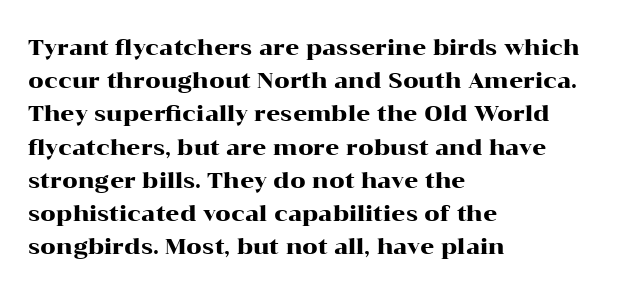
The image shows 22 px text type, upright; set left-aligned, normal line spacing (1.51x), normal letter spacing, not underlined.
